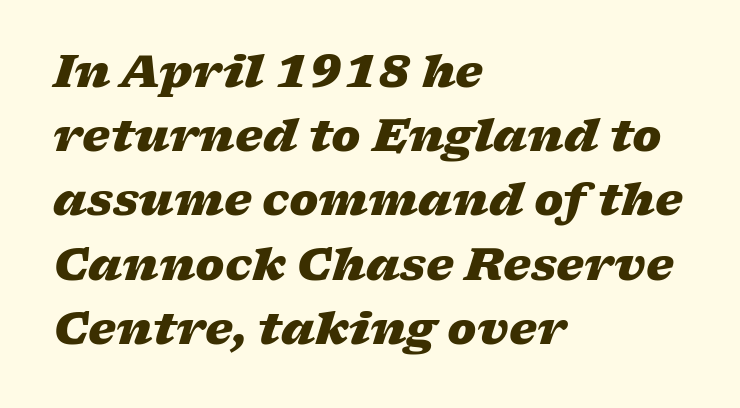
A typesetter would call this proportional, since set widths differ per character. Plain, unruled lines of type. What stands out about the letter spacing? Nothing — it is the standard amount. The rows are spaced the way most documents space them. The rendering uses a bold face; every stroke is thick and dark. Which margin do the lines hug? The left one — the right edge is uneven.
